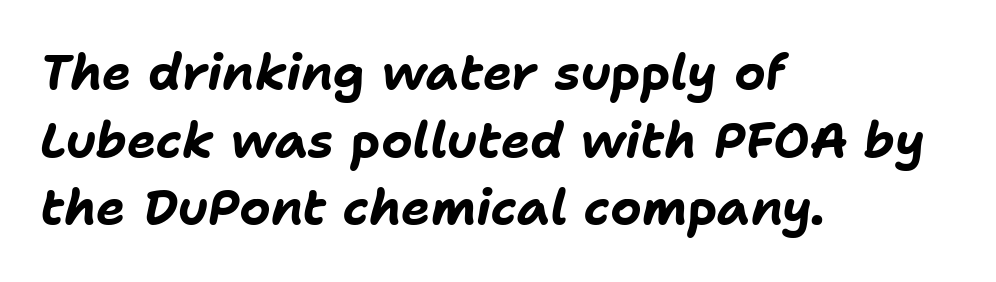
Q: Is the text bold? A: Yes.
Q: Is the text italic (slanted)? A: Yes, it leans right by about 11 degrees.
Q: Is the text underlined? A: No.
Q: How is the paragraph aligned? A: Left-aligned.
Q: Is the spacing between letters normal or unusually wide? A: Normal.
Q: Is the spacing between lines tight, normal or loose? A: Normal.
Q: Width (condensed, normal, or wide)? A: Normal.
Q: Stroke contrast? A: Low.
Q: x-height? A: Medium.
Q: Monospaced? A: No.
